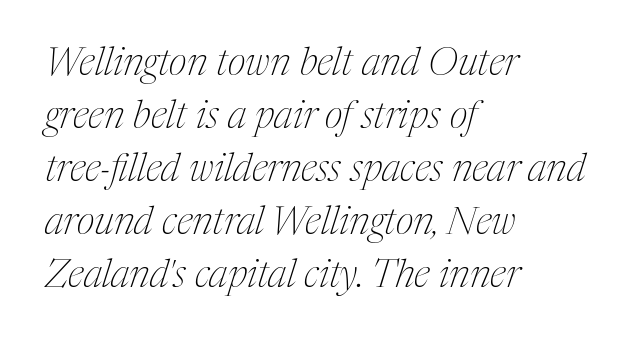
This is serif lettering, the kind often seen in printed books. The rendering uses natural spacing where letterforms have individual widths. Each new line begins a customary step beneath the previous one. Tracking value appears to be zero — textbook default spacing.
